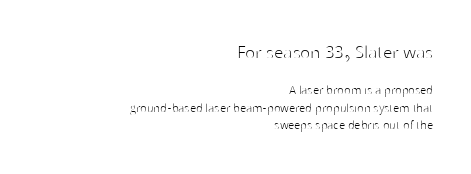
The composition opens big and finishes small. This is the regular roman posture of the typeface. A bare baseline throughout the passage. Heaviness? Minimal to ordinary, like unemphasized prose. Which margin do the lines hug? The right one — the left edge is uneven. How are the letters spaced? Ordinarily, with no added tracking.
